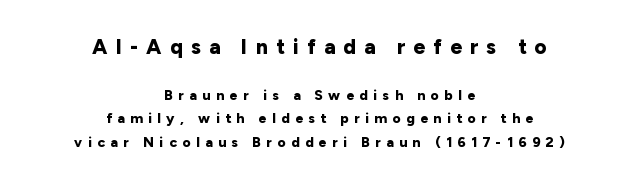
The image shows 21 px bold type, upright; set centered, normal line spacing (1.67x), unusually wide letter spacing (+0.39 em), not underlined; the first (top) block is 1.5x larger.
